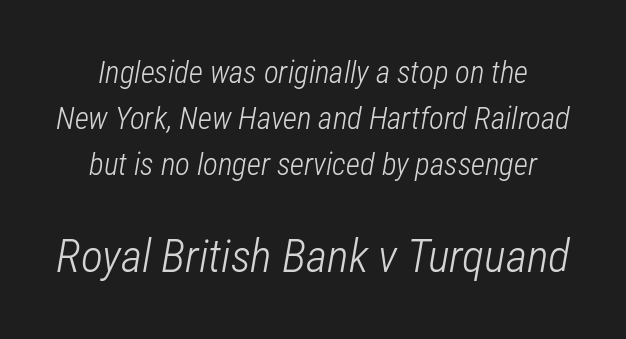
Q: Is the text bold? A: No.
Q: Is the text italic (slanted)? A: Yes, it leans right by about 12 degrees.
Q: Is the text underlined? A: No.
Q: Is the spacing between letters normal or unusually wide? A: Normal.
Q: Is the spacing between lines tight, normal or loose? A: Normal.
Q: Which block of text is set in a larger size, the first (top) or the second (bottom)? A: The second (bottom) one.
Q: Width (condensed, normal, or wide)? A: Condensed.
Q: Stroke contrast? A: Low.
Q: x-height? A: Medium.
Q: Monospaced? A: No.
